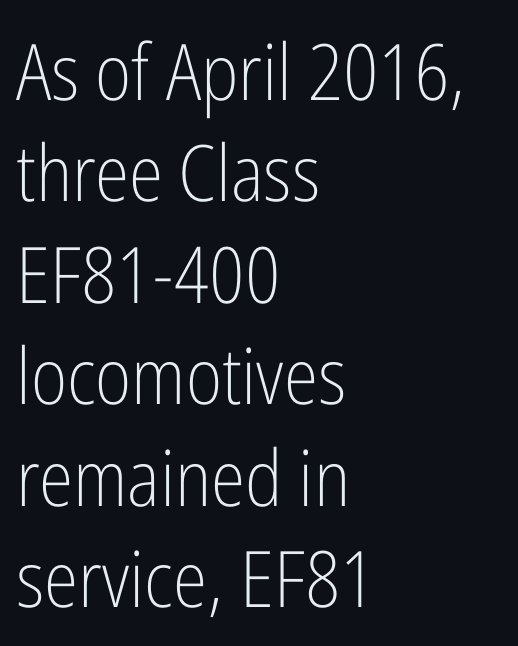
Observe the absence of serifs on each vertical stroke in this sample. You could not count columns in this text — the font is proportionally spaced. The line-height multiplier appears to be the usual default. Weight: not bold — regular or lighter. Tracking here is standard; glyphs follow each other at the usual distance. These lines are set flush left with a ragged right edge.
